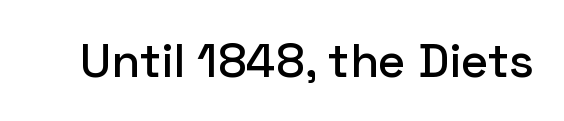
Q: Is the text italic (slanted)? A: No, it is upright.
Q: Is the typeface a serif or a sans-serif typeface? A: Sans-serif.
Q: Is the text underlined? A: No.
Q: Is the spacing between letters normal or unusually wide? A: Normal.
Q: Width (condensed, normal, or wide)? A: Normal.
Q: Stroke contrast? A: Low.
Q: x-height? A: Medium.
Q: Monospaced? A: No.
